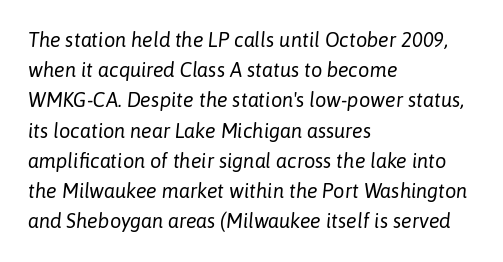
Q: Is the text bold? A: No.
Q: Is the text italic (slanted)? A: Yes, it leans right by about 6 degrees.
Q: Is the text underlined? A: No.
Q: How is the paragraph aligned? A: Left-aligned.
Q: Is the spacing between letters normal or unusually wide? A: Normal.
Q: Is the spacing between lines tight, normal or loose? A: Normal.
